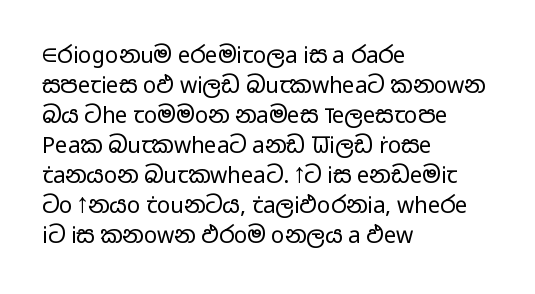
{"italic": "no", "bold": "no", "underline": "no", "align": "left", "line_spacing": "normal", "line_spacing_ratio": 1.36, "letter_spacing": "normal", "letter_spacing_em": 0.0, "glyph_px": 22}
